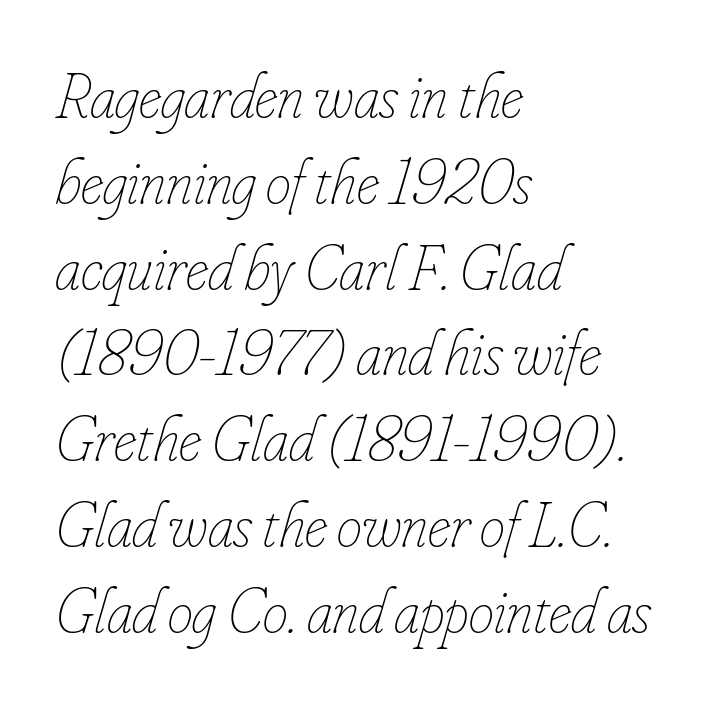
{"italic": "yes", "lean": "right", "slant_degrees": 16, "bold": "no", "weight": "thin", "width": "condensed", "stroke_contrast": "low", "x_height": "small", "monospaced": "no", "underline": "no", "align": "left", "line_spacing": "normal", "line_spacing_ratio": 1.34, "letter_spacing": "normal", "letter_spacing_em": 0.0, "glyph_px": 64}
